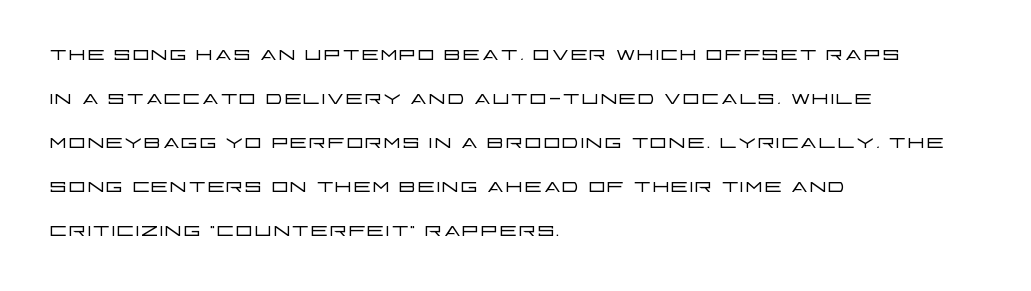
Q: Is the text bold? A: No.
Q: Is the text italic (slanted)? A: No, it is upright.
Q: Is the typeface a serif or a sans-serif typeface? A: Sans-serif.
Q: Is the text underlined? A: No.
Q: How is the paragraph aligned? A: Left-aligned.
Q: Is the spacing between letters normal or unusually wide? A: Normal.
Q: Is the spacing between lines tight, normal or loose? A: Normal.
Q: Width (condensed, normal, or wide)? A: Wide.
Q: Stroke contrast? A: Low.
Q: x-height? A: Large.
Q: Monospaced? A: No.
